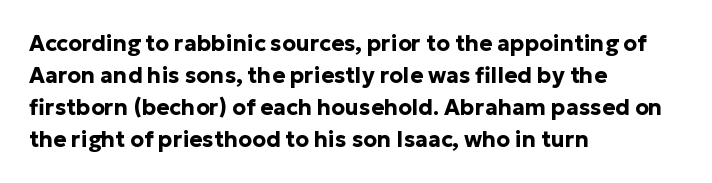
The image shows 22 px bold type, upright; set left-aligned, normal line spacing (1.45x), normal letter spacing, not underlined.
